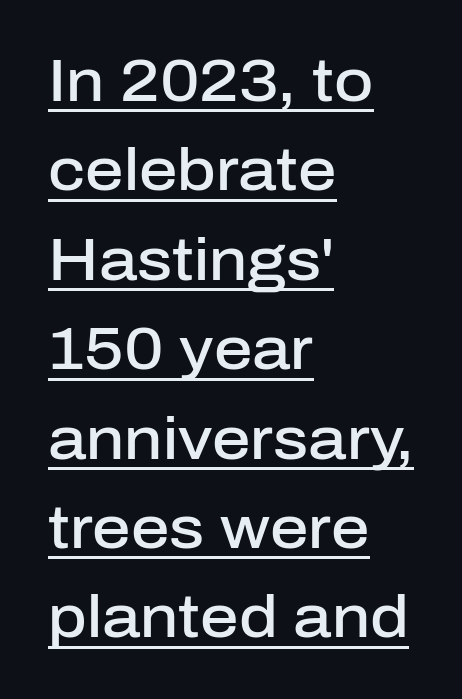
Q: Is the text bold? A: Semi-bold.
Q: Is the text italic (slanted)? A: No, it is upright.
Q: Is the typeface a serif or a sans-serif typeface? A: Sans-serif.
Q: Is the text underlined? A: Yes.
Q: How is the paragraph aligned? A: Left-aligned.
Q: Is the spacing between letters normal or unusually wide? A: Normal.
Q: Is the spacing between lines tight, normal or loose? A: Normal.
Q: Width (condensed, normal, or wide)? A: Normal.
Q: Stroke contrast? A: Low.
Q: x-height? A: Medium.
Q: Monospaced? A: No.
